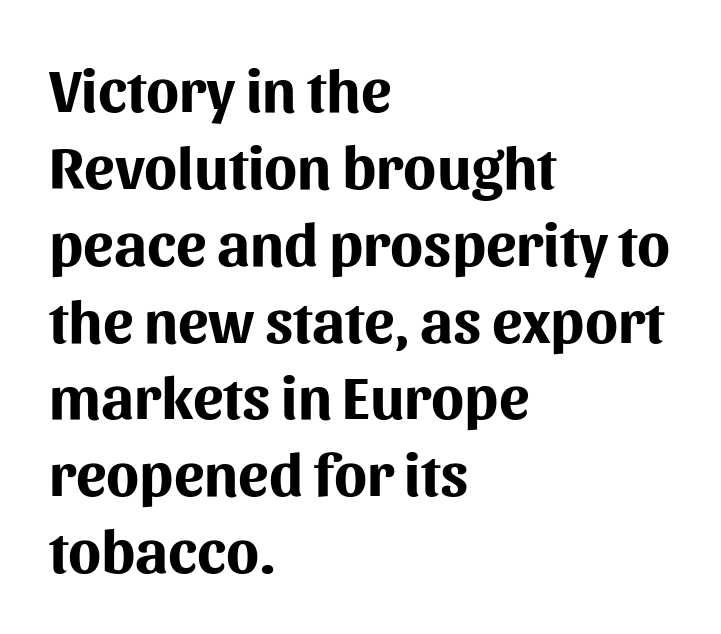
The passage shown is not underscored anywhere. Characters remain perfectly vertical along every line. The letters advance in unequal steps, a hallmark of proportional type. Is this a sans? Yes — the strokes have no serifs. How heavy is the stroke? Heavy — this is a bold. You could call the tracking neutral — neither tight nor loose.
